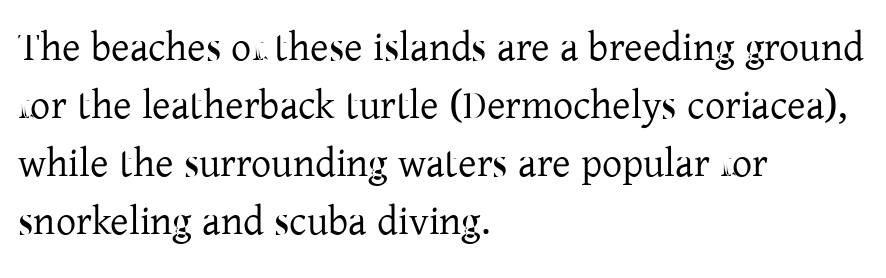
Q: Is the text bold? A: No.
Q: Is the text italic (slanted)? A: No, it is upright.
Q: Is the typeface a serif or a sans-serif typeface? A: Serif.
Q: Is the text underlined? A: No.
Q: How is the paragraph aligned? A: Left-aligned.
Q: Is the spacing between letters normal or unusually wide? A: Normal.
Q: Is the spacing between lines tight, normal or loose? A: Normal.
Q: Width (condensed, normal, or wide)? A: Normal.
Q: Stroke contrast? A: Low.
Q: x-height? A: Medium.
Q: Monospaced? A: No.
